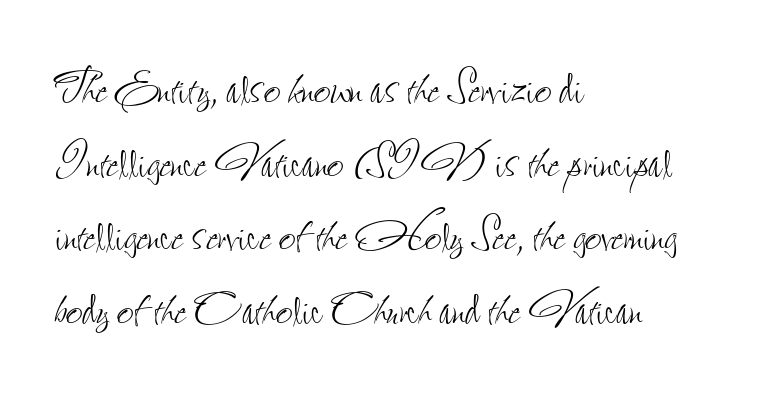
The image shows 59 px thin, condensed type; set left-aligned, normal line spacing (1.25x), normal letter spacing, not underlined; low stroke contrast and a small x-height.
